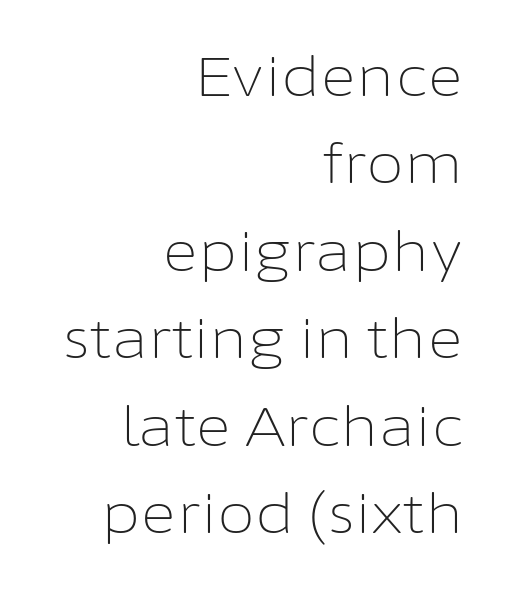
{"serif": "no", "italic": "no", "bold": "no", "weight": "light", "width": "normal", "stroke_contrast": "low", "x_height": "medium", "monospaced": "no", "underline": "no", "align": "right", "line_spacing": "normal", "line_spacing_ratio": 1.59, "letter_spacing": "normal", "letter_spacing_em": 0.0, "glyph_px": 55}
